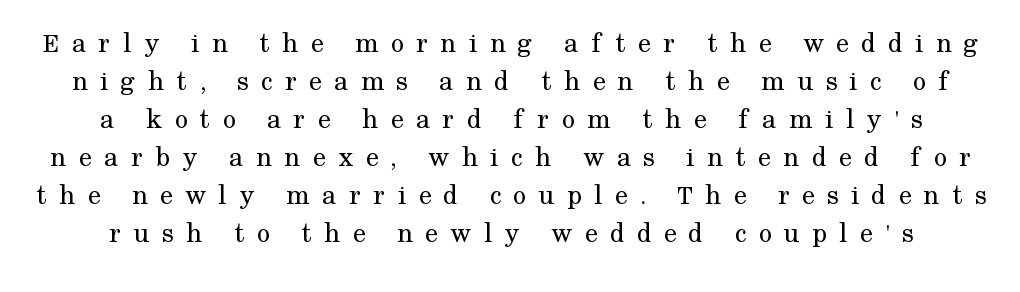
Whoever set this chose a conventional vertical rhythm. The designer went with a serif here, giving each stem small feet. The letters look calm and open, with moderate or lighter stems. A bare baseline throughout the passage.
